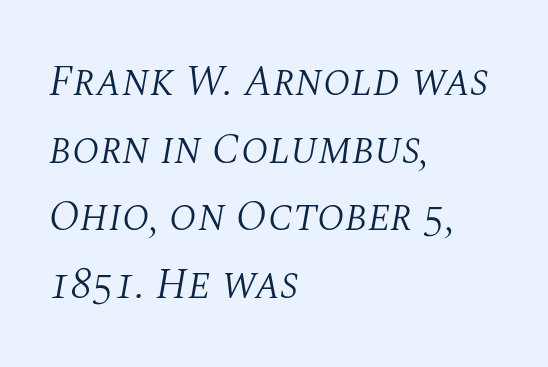
{"serif": "yes", "italic": "yes", "lean": "right", "slant_degrees": 10, "bold": "no", "weight": "light", "width": "normal", "stroke_contrast": "medium", "x_height": "large", "monospaced": "no", "underline": "no", "align": "left", "line_spacing": "normal", "line_spacing_ratio": 1.57, "letter_spacing": "normal", "letter_spacing_em": 0.0, "glyph_px": 43}
